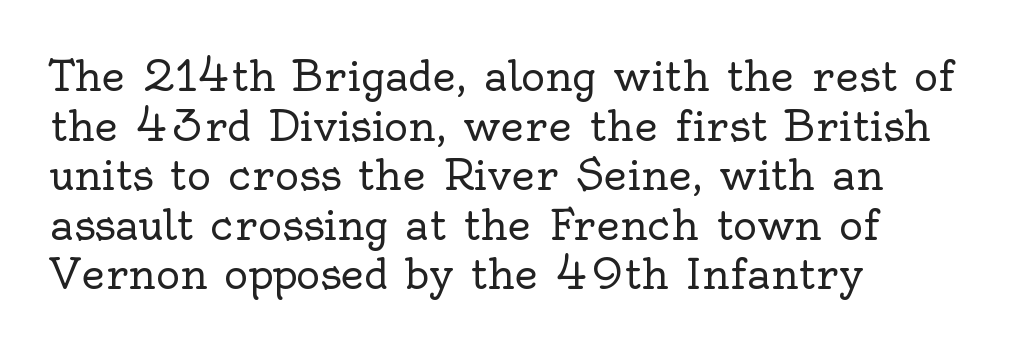
The image shows 41 px regular-weight serif type, upright; set left-aligned, line spacing 1.21x, normal letter spacing, not underlined; a small x-height.
